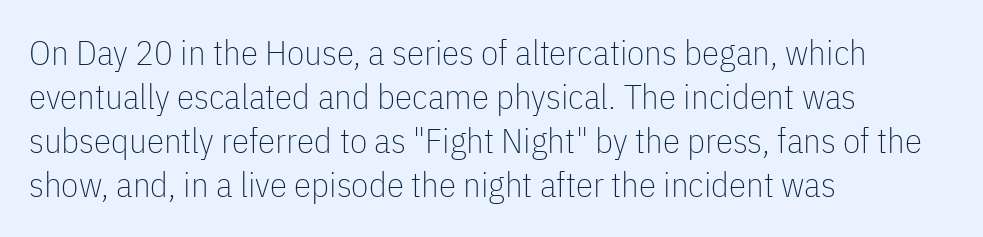
Character widths vary here, with narrow letters taking less room than wide ones. Upright lettering throughout. The passage shown is not underscored anywhere. The text was rendered using a sans face with plain stroke endings. The designer left line spacing at the default. Ink coverage per letter is moderate at most.
